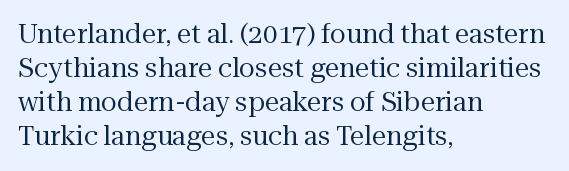
Q: Is the text bold? A: No.
Q: Is the text italic (slanted)? A: No, it is upright.
Q: Is the text underlined? A: No.
Q: How is the paragraph aligned? A: Left-aligned.
Q: Is the spacing between letters normal or unusually wide? A: Normal.
Q: Is the spacing between lines tight, normal or loose? A: Normal.
